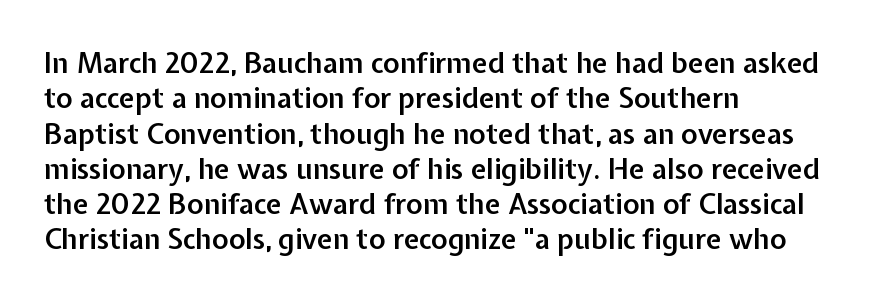
Q: Is the text bold? A: Semi-bold.
Q: Is the text italic (slanted)? A: No, it is upright.
Q: Is the typeface a serif or a sans-serif typeface? A: Sans-serif.
Q: Is the text underlined? A: No.
Q: How is the paragraph aligned? A: Left-aligned.
Q: Is the spacing between letters normal or unusually wide? A: Normal.
Q: Is the spacing between lines tight, normal or loose? A: Normal.
Q: Width (condensed, normal, or wide)? A: Normal.
Q: Stroke contrast? A: Low.
Q: x-height? A: Medium.
Q: Monospaced? A: No.
